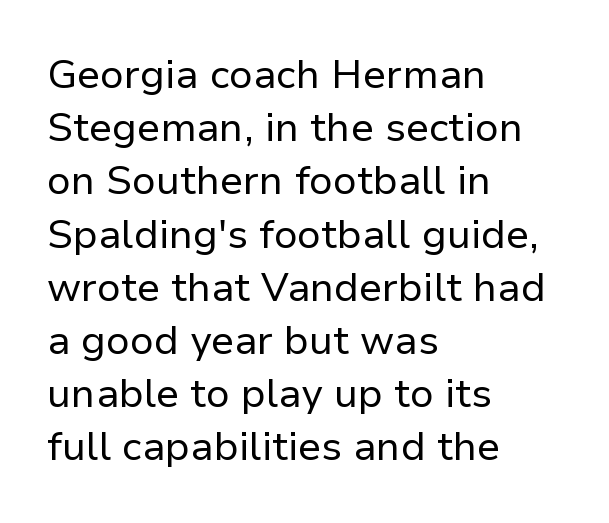
{"serif": "no", "italic": "no", "bold": "no", "weight": "regular", "width": "normal", "stroke_contrast": "low", "x_height": "medium", "monospaced": "no", "underline": "no", "align": "left", "line_spacing": "normal", "line_spacing_ratio": 1.33, "letter_spacing": "normal", "letter_spacing_em": 0.0, "glyph_px": 40}
